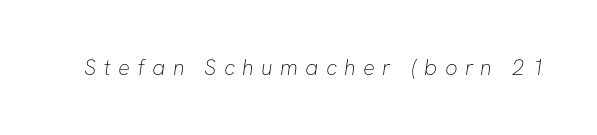
Q: Is the text bold? A: No.
Q: Is the text underlined? A: No.
Q: Is the spacing between letters normal or unusually wide? A: Unusually wide.
